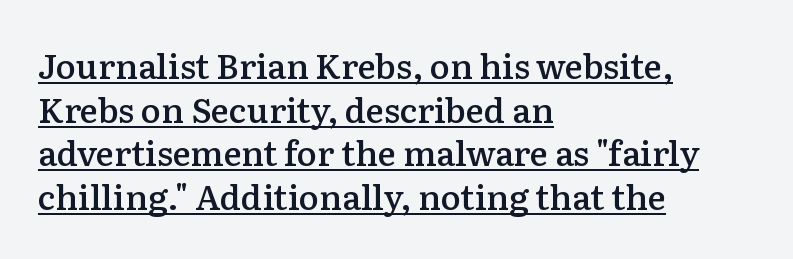
A baseline rule has been typeset under these characters. If you drew a ruler down the left edge, every line would touch it. Each new line begins a customary step beneath the previous one. Words appear dense and cohesive because spacing is normal. The face used here is seriffed, in the tradition of book romans.
